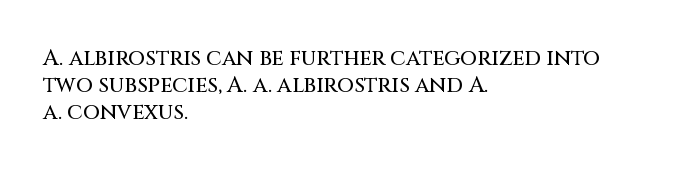
Q: Is the text italic (slanted)? A: No, it is upright.
Q: Is the text underlined? A: No.
Q: How is the paragraph aligned? A: Left-aligned.
Q: Is the spacing between letters normal or unusually wide? A: Normal.
